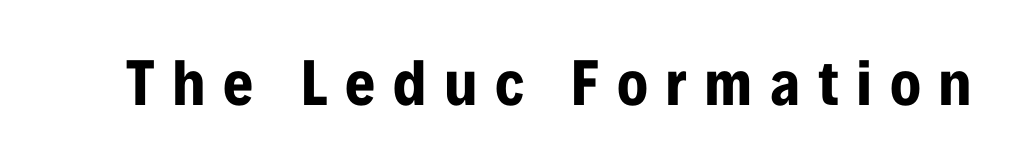
{"serif": "no", "italic": "no", "bold": "yes", "weight": "bold", "width": "condensed", "stroke_contrast": "low", "x_height": "medium", "monospaced": "no", "underline": "no", "letter_spacing": "wide", "letter_spacing_em": 0.27, "glyph_px": 65}
